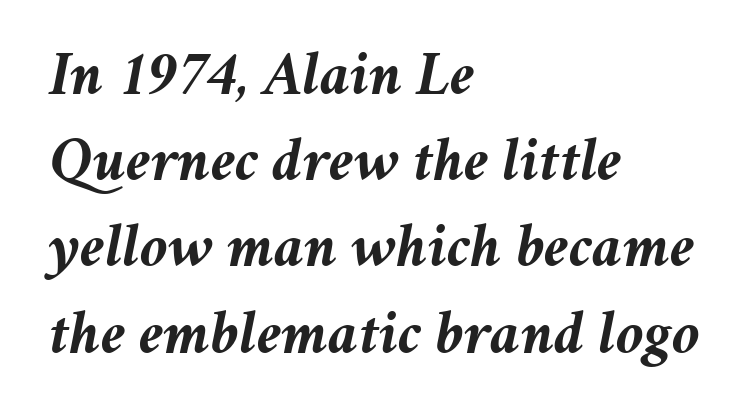
{"italic": "yes", "lean": "right", "slant_degrees": 11, "bold": "yes", "weight": "semibold", "width": "normal", "stroke_contrast": "medium", "x_height": "medium", "monospaced": "no", "underline": "no", "align": "left", "line_spacing": "normal", "line_spacing_ratio": 1.39, "letter_spacing": "normal", "letter_spacing_em": 0.0, "glyph_px": 62}
